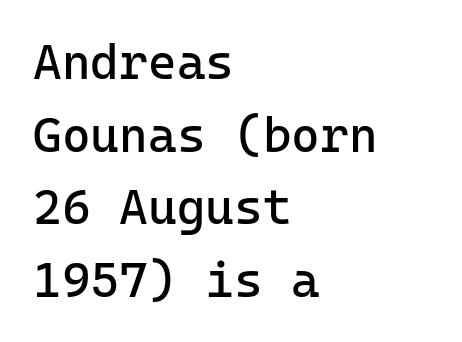
{"serif": "no", "italic": "no", "bold": "no", "weight": "regular", "width": "normal", "stroke_contrast": "low", "x_height": "medium", "monospaced": "yes", "underline": "no", "align": "left", "line_spacing": "normal", "line_spacing_ratio": 1.48, "letter_spacing": "normal", "letter_spacing_em": 0.0, "glyph_px": 49}
